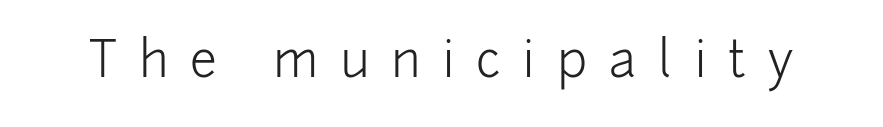
{"serif": "no", "italic": "no", "bold": "no", "weight": "light", "width": "normal", "stroke_contrast": "low", "x_height": "medium", "monospaced": "no", "underline": "no", "letter_spacing": "wide", "letter_spacing_em": 0.45, "glyph_px": 49}
